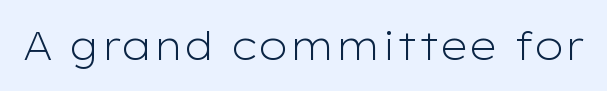
{"serif": "no", "italic": "no", "bold": "no", "weight": "light", "width": "wide", "stroke_contrast": "low", "x_height": "medium", "monospaced": "no", "underline": "no", "letter_spacing": "normal", "letter_spacing_em": 0.0, "glyph_px": 39}
